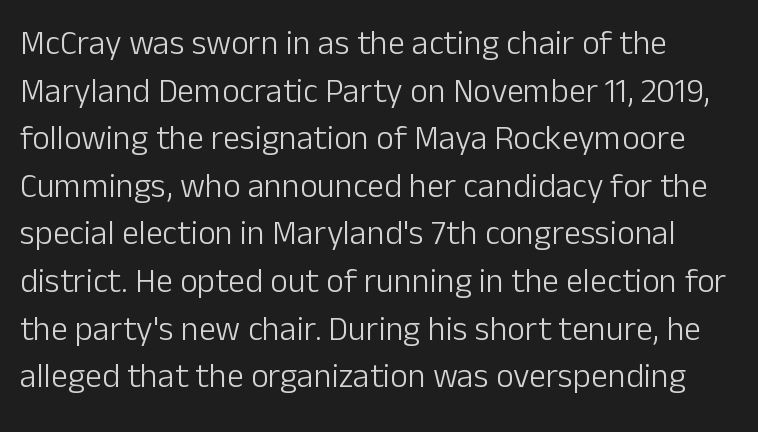
The baseline area is clear. Check where the strokes stop: nothing finishes them off — pure sans. Here the designer chose a conventional face with non-uniform glyph widths. How would I describe the line gaps? Plain and ordinary. Posture: vertical.
